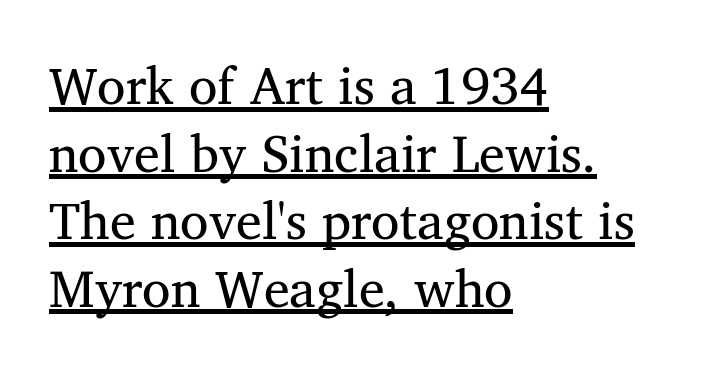
Q: Is the text bold? A: No.
Q: Is the text italic (slanted)? A: No, it is upright.
Q: Is the typeface a serif or a sans-serif typeface? A: Serif.
Q: Is the text underlined? A: Yes.
Q: How is the paragraph aligned? A: Left-aligned.
Q: Is the spacing between letters normal or unusually wide? A: Normal.
Q: Is the spacing between lines tight, normal or loose? A: Normal.
Q: Width (condensed, normal, or wide)? A: Normal.
Q: Stroke contrast? A: Medium.
Q: x-height? A: Medium.
Q: Monospaced? A: No.
